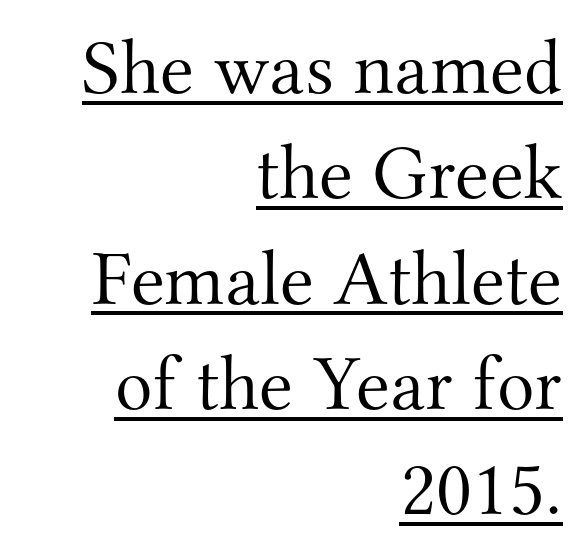
The image shows 78 px light serif type, upright; set right-aligned, normal line spacing (1.35x), normal letter spacing, underlined; medium stroke contrast and a small x-height.
